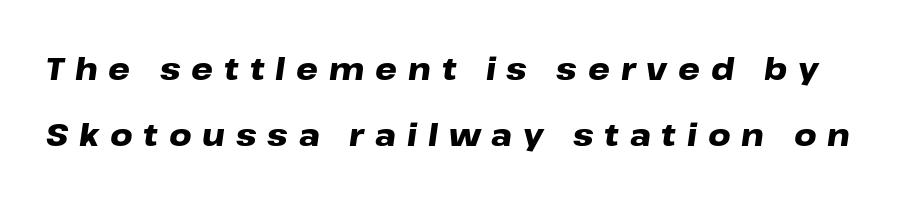
The image shows 31 px heavy, wide type, italic (leaning right); set loose line spacing (2.13x), unusually wide letter spacing (+0.35 em), not underlined; low stroke contrast and a medium x-height.
